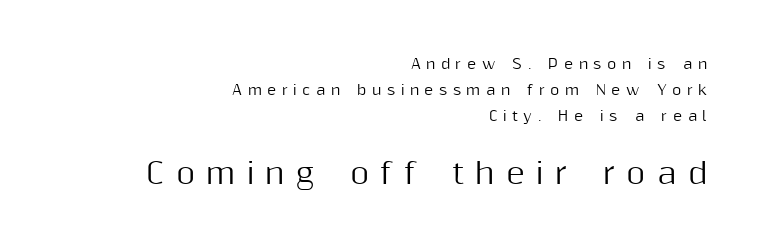
{"serif": "no", "italic": "no", "width": "normal", "stroke_contrast": "medium", "x_height": "medium", "monospaced": "no", "underline": "no", "align": "right", "line_spacing_ratio": 1.84, "letter_spacing": "wide", "letter_spacing_em": 0.39, "larger_block": "second", "size_ratio": 2.07, "glyph_px": 29}
